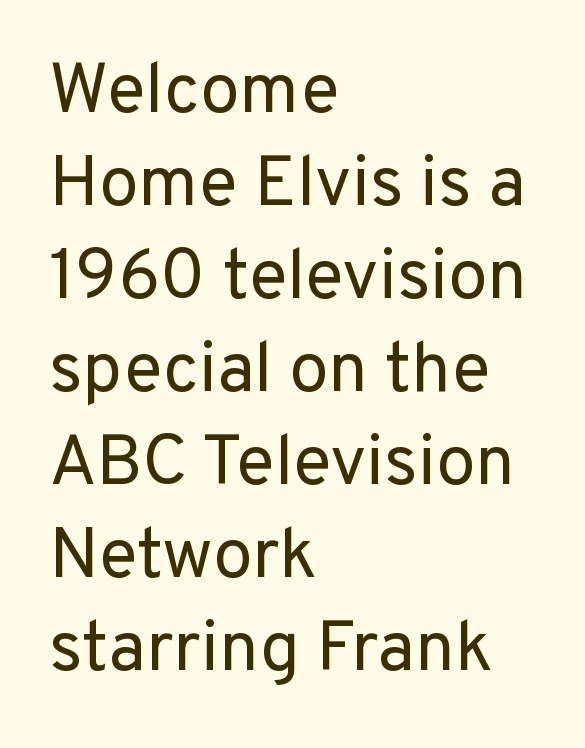
Q: Is the text bold? A: No.
Q: Is the text italic (slanted)? A: No, it is upright.
Q: Is the typeface a serif or a sans-serif typeface? A: Sans-serif.
Q: Is the text underlined? A: No.
Q: How is the paragraph aligned? A: Left-aligned.
Q: Is the spacing between letters normal or unusually wide? A: Normal.
Q: Is the spacing between lines tight, normal or loose? A: Normal.
Q: Width (condensed, normal, or wide)? A: Normal.
Q: Stroke contrast? A: Low.
Q: x-height? A: Medium.
Q: Monospaced? A: No.
